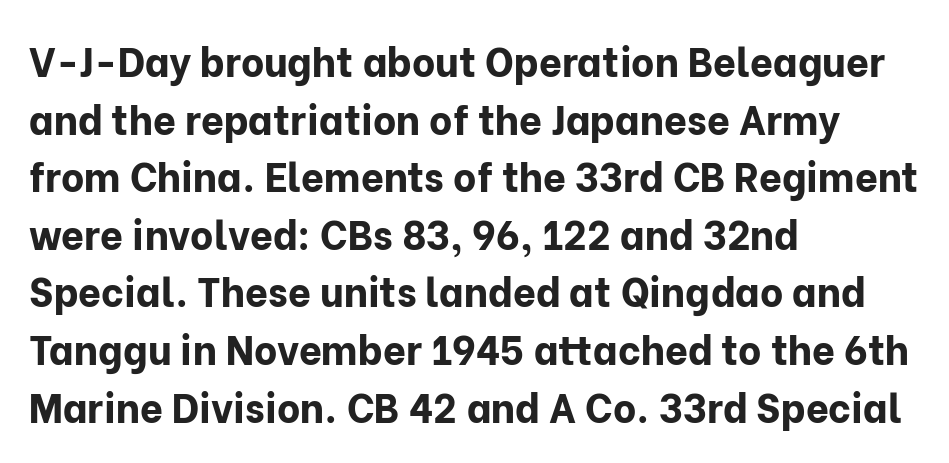
A typesetter would mark this as roman, not italic. Clear beneath every line of the passage. The rows are spaced the way most documents space them. Typeset ragged right — the left edge is the straight one. The line texture is even and compact thanks to regular tracking. Chunky letters — that's bold for sure.
